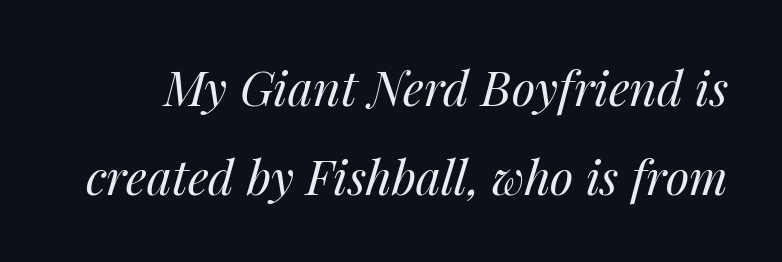
The image shows 48 px regular-weight type, italic (leaning right); set line spacing 1.85x, normal letter spacing, not underlined; medium stroke contrast and a medium x-height.
